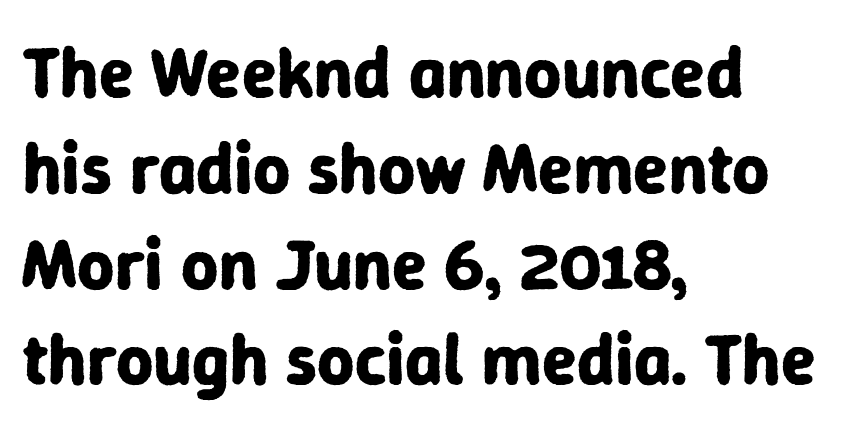
Visually the block forms a straight wall on the left and a jagged coastline on the right. Strokes here are thick enough to call this a true bold. The letters carry no serifs — their stems end cleanly without finishing strokes. A typesetter would call this leading conventional body-copy spacing. If you drew a line through each stem, it would be perfectly vertical.
